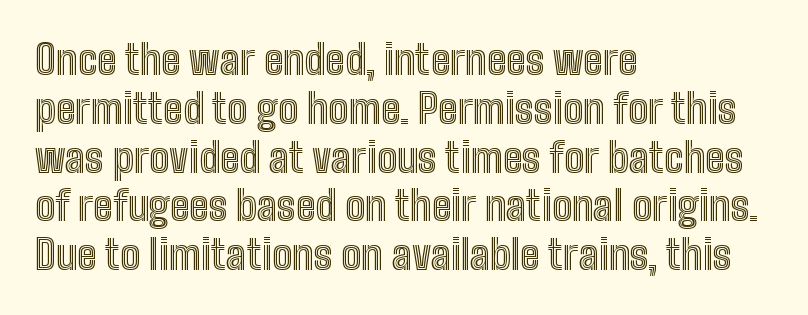
Is the block centered? No — it sits flush against the left margin. Underlining? Definitely not there. Varying glyph widths throughout — classic text-font behaviour. There is no visible air inserted between adjacent glyphs. Designer's note — italics off, roman on.
